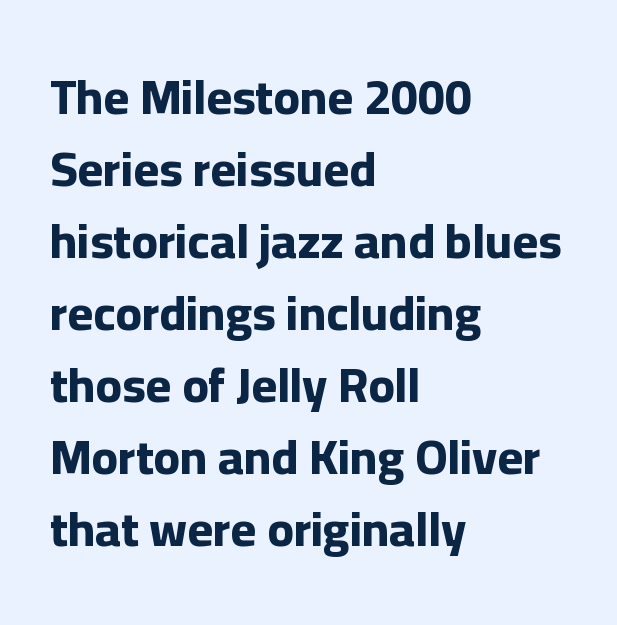
The image shows 49 px bold sans-serif type, upright; set left-aligned, normal line spacing (1.47x), normal letter spacing, not underlined; low stroke contrast and a medium x-height.
